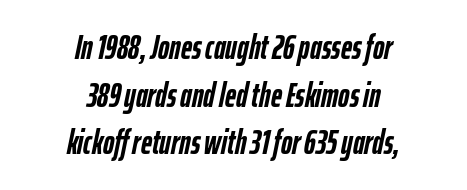
Q: Is the text bold? A: Yes.
Q: Is the text italic (slanted)? A: Yes, it leans right by about 12 degrees.
Q: Is the text underlined? A: No.
Q: How is the paragraph aligned? A: Centered.
Q: Is the spacing between letters normal or unusually wide? A: Normal.
Q: Is the spacing between lines tight, normal or loose? A: Normal.
Q: Width (condensed, normal, or wide)? A: Condensed.
Q: Stroke contrast? A: Low.
Q: x-height? A: Medium.
Q: Monospaced? A: No.
